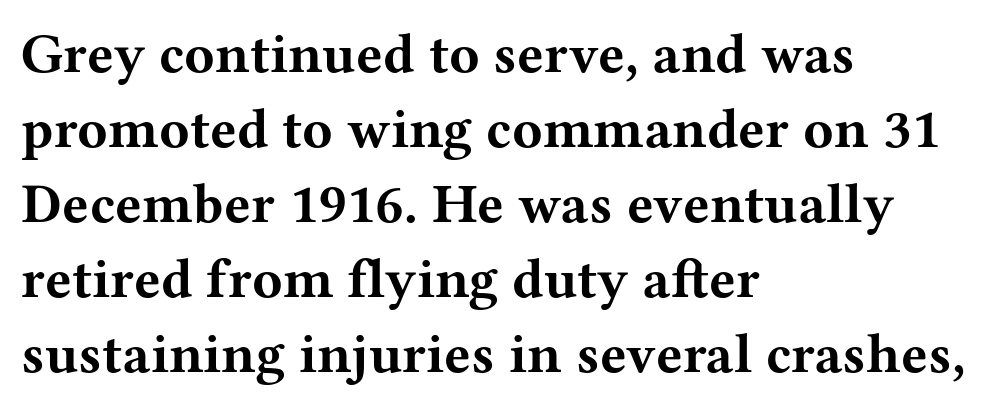
Q: Is the text bold? A: Yes.
Q: Is the text italic (slanted)? A: No, it is upright.
Q: Is the typeface a serif or a sans-serif typeface? A: Serif.
Q: Is the text underlined? A: No.
Q: How is the paragraph aligned? A: Left-aligned.
Q: Is the spacing between letters normal or unusually wide? A: Normal.
Q: Is the spacing between lines tight, normal or loose? A: Normal.
Q: Width (condensed, normal, or wide)? A: Wide.
Q: Stroke contrast? A: Medium.
Q: x-height? A: Medium.
Q: Monospaced? A: No.
